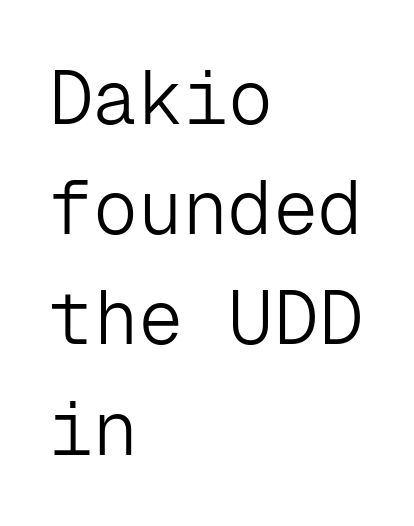
Q: Is the text bold? A: No.
Q: Is the text italic (slanted)? A: No, it is upright.
Q: Is the typeface a serif or a sans-serif typeface? A: Sans-serif.
Q: Is the text underlined? A: No.
Q: How is the paragraph aligned? A: Left-aligned.
Q: Is the spacing between letters normal or unusually wide? A: Normal.
Q: Is the spacing between lines tight, normal or loose? A: Normal.
Q: Width (condensed, normal, or wide)? A: Normal.
Q: Stroke contrast? A: Low.
Q: x-height? A: Medium.
Q: Monospaced? A: Yes.
